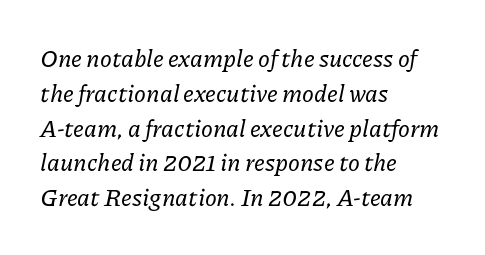
{"italic": "yes", "lean": "right", "slant_degrees": 11, "underline": "no", "align": "left", "line_spacing": "normal", "line_spacing_ratio": 1.45, "letter_spacing": "normal", "letter_spacing_em": 0.0, "glyph_px": 24}
